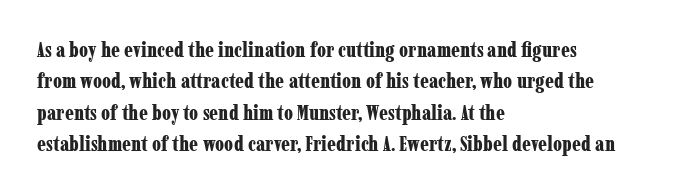
Q: Is the text bold? A: Yes.
Q: Is the text italic (slanted)? A: No, it is upright.
Q: Is the text underlined? A: No.
Q: How is the paragraph aligned? A: Left-aligned.
Q: Is the spacing between letters normal or unusually wide? A: Normal.
Q: Is the spacing between lines tight, normal or loose? A: Normal.
